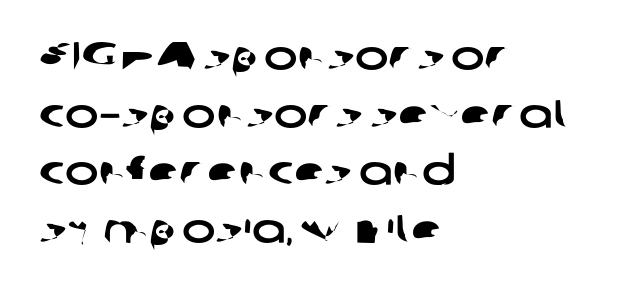
{"serif": "no", "width": "wide", "stroke_contrast": "low", "x_height": "medium", "monospaced": "no", "underline": "no", "align": "left", "line_spacing": "normal", "line_spacing_ratio": 1.44, "letter_spacing": "normal", "letter_spacing_em": 0.0, "glyph_px": 40}
